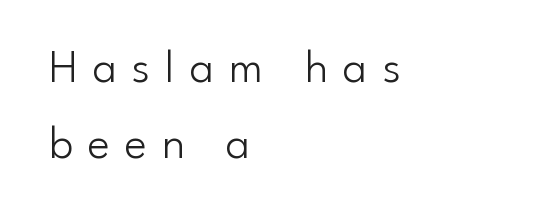
One glance says typical: line gaps are just what's usual. Casual observation: everything's shoved over to the left. Varying glyph widths throughout — classic text-font behaviour. The font family rendered here belongs to the sans-serif group. Heaviness? Minimal to ordinary, like unemphasized prose. In terms of letterspacing, this is a distinctly airy, spread setting.
